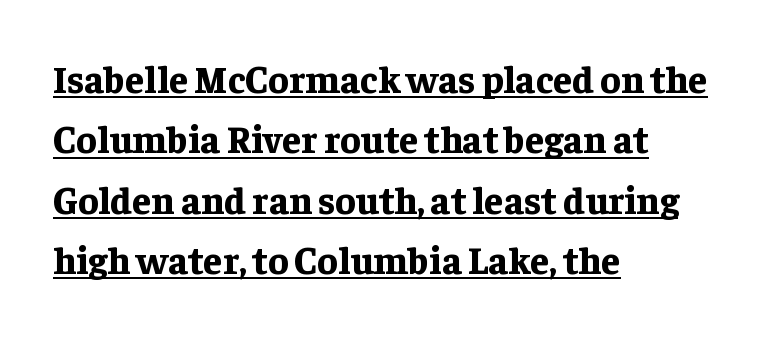
The image shows 38 px bold serif type, upright; set left-aligned, normal line spacing (1.59x), normal letter spacing, underlined; low stroke contrast and a medium x-height.
